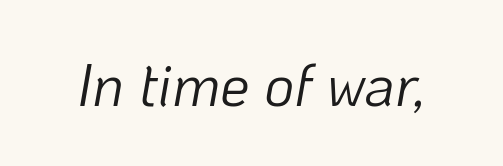
The image shows 59 px light type, italic (leaning right); set normal letter spacing, not underlined; low stroke contrast and a medium x-height.
